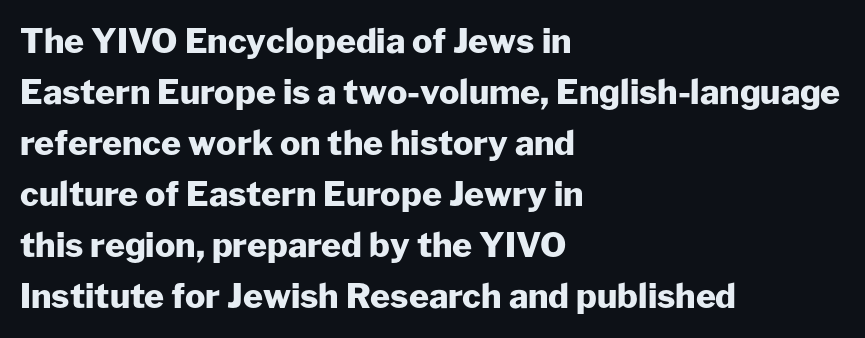
Q: Is the text bold? A: Yes.
Q: Is the text italic (slanted)? A: No, it is upright.
Q: Is the typeface a serif or a sans-serif typeface? A: Sans-serif.
Q: Is the text underlined? A: No.
Q: How is the paragraph aligned? A: Left-aligned.
Q: Is the spacing between letters normal or unusually wide? A: Normal.
Q: Is the spacing between lines tight, normal or loose? A: Normal.
Q: Width (condensed, normal, or wide)? A: Normal.
Q: Stroke contrast? A: Low.
Q: x-height? A: Medium.
Q: Monospaced? A: No.
